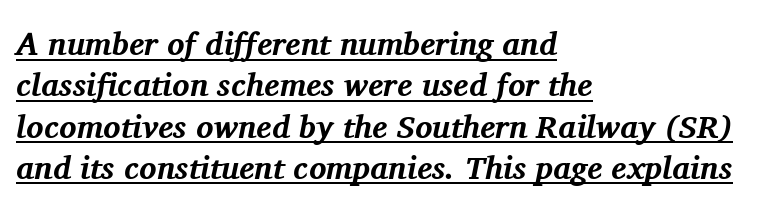
Q: Is the text bold? A: Yes.
Q: Is the text italic (slanted)? A: Yes, it leans right by about 11 degrees.
Q: Is the typeface a serif or a sans-serif typeface? A: Serif.
Q: Is the text underlined? A: Yes.
Q: How is the paragraph aligned? A: Left-aligned.
Q: Is the spacing between letters normal or unusually wide? A: Normal.
Q: Is the spacing between lines tight, normal or loose? A: Normal.
Q: Width (condensed, normal, or wide)? A: Normal.
Q: Stroke contrast? A: Medium.
Q: x-height? A: Medium.
Q: Monospaced? A: No.
